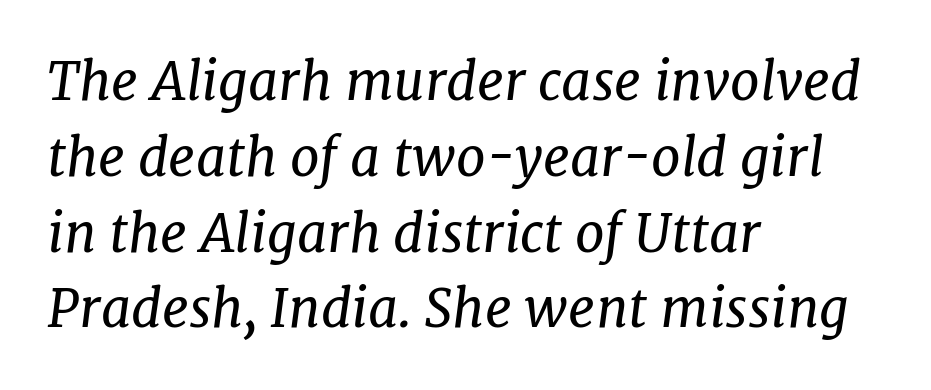
Short and long lines alike share a common starting point at left. The typeface chosen for these lines features serifs. The gap between lines stays unmarked. The typography opts for an oblique posture over an upright one.
